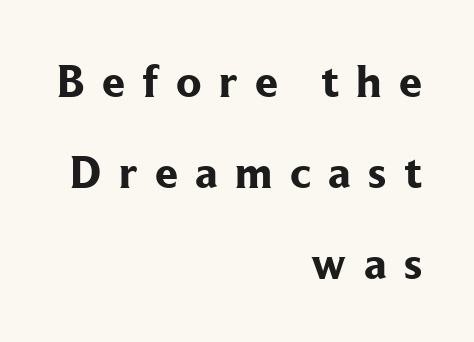
Q: Is the text bold? A: Yes.
Q: Is the text italic (slanted)? A: No, it is upright.
Q: Is the typeface a serif or a sans-serif typeface? A: Serif.
Q: Is the text underlined? A: No.
Q: How is the paragraph aligned? A: Right-aligned.
Q: Is the spacing between letters normal or unusually wide? A: Unusually wide.
Q: Is the spacing between lines tight, normal or loose? A: Loose.
Q: Width (condensed, normal, or wide)? A: Normal.
Q: Stroke contrast? A: Low.
Q: x-height? A: Medium.
Q: Monospaced? A: No.
